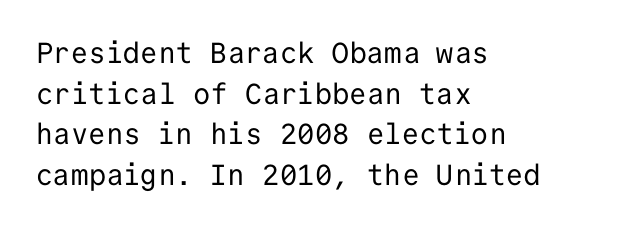
Letterform terminals end flat and unadorned throughout the passage. These lines stack with their left ends in a neat column. You can tell it's not italic because the verticals are truly vertical. Interline gaps are of average width in this sample.
